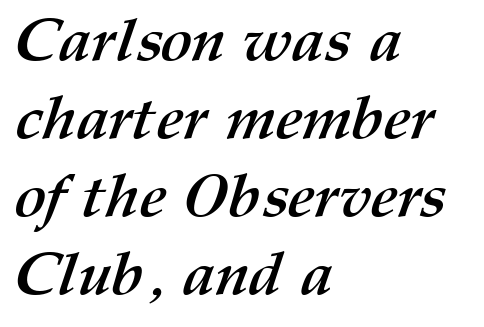
The image shows 60 px semibold type; set left-aligned, normal line spacing (1.3x), normal letter spacing, not underlined; medium stroke contrast and a medium x-height.
